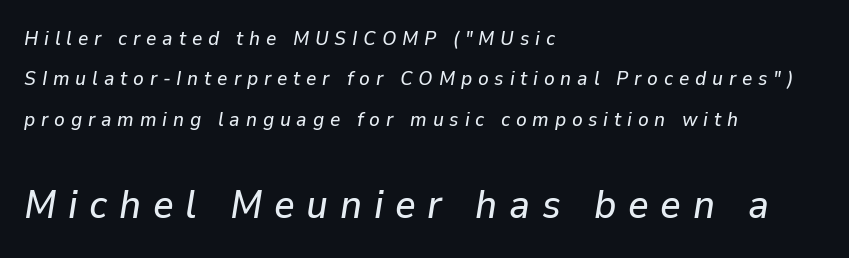
{"italic": "yes", "lean": "right", "slant_degrees": 9, "width": "normal", "stroke_contrast": "low", "x_height": "medium", "monospaced": "no", "underline": "no", "align": "left", "line_spacing": "loose", "line_spacing_ratio": 2.02, "letter_spacing": "wide", "letter_spacing_em": 0.29, "larger_block": "second", "size_ratio": 2.0, "glyph_px": 40}
